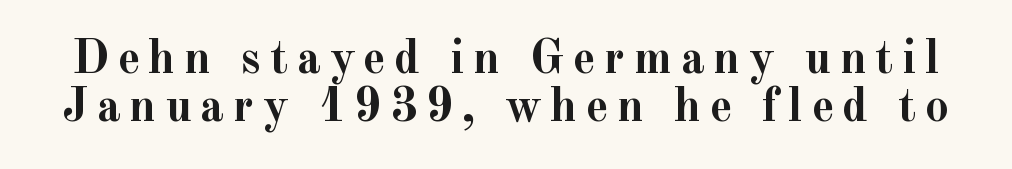
The image shows 48 px semibold serif type, upright; set tight line spacing (1.0x), not underlined; a small x-height.
